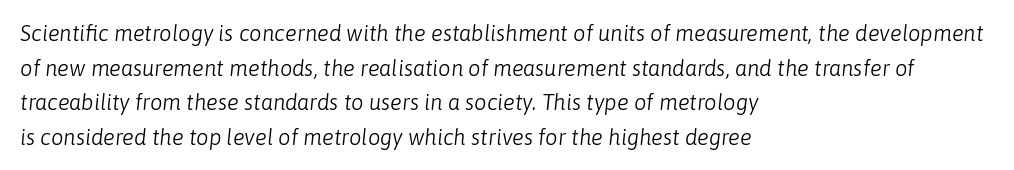
These lines are set flush left with a ragged right edge. If you measured baseline to baseline, you'd find a middling distance. It's the slanting kind of type. Decoration check: the copy has no underline. Inter-character spacing is left at the font's built-in metrics.
